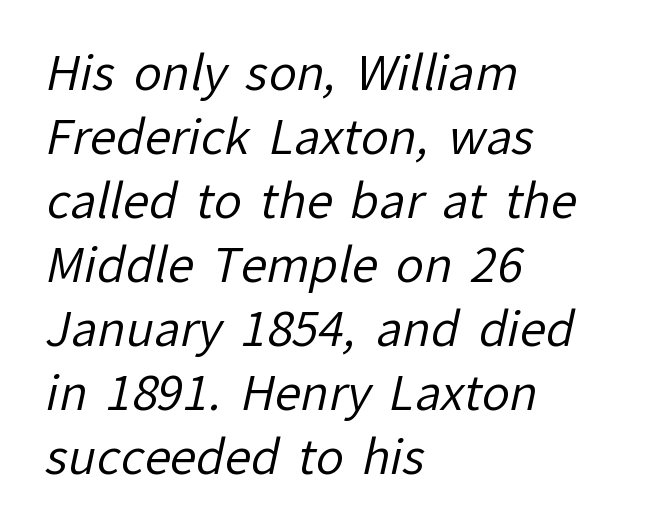
Q: Is the text bold? A: No.
Q: Is the typeface a serif or a sans-serif typeface? A: Sans-serif.
Q: Is the text underlined? A: No.
Q: How is the paragraph aligned? A: Left-aligned.
Q: Is the spacing between letters normal or unusually wide? A: Normal.
Q: Is the spacing between lines tight, normal or loose? A: Normal.
Q: Width (condensed, normal, or wide)? A: Normal.
Q: Stroke contrast? A: Low.
Q: x-height? A: Medium.
Q: Monospaced? A: No.
